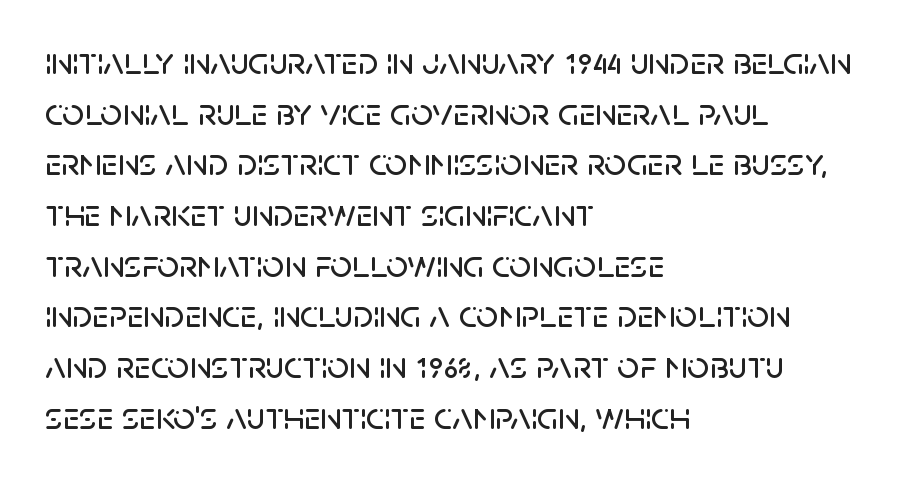
{"serif": "no", "italic": "no", "width": "normal", "stroke_contrast": "low", "x_height": "large", "monospaced": "no", "underline": "no", "align": "left", "line_spacing": "normal", "line_spacing_ratio": 1.3, "letter_spacing": "normal", "letter_spacing_em": 0.0, "glyph_px": 39}
